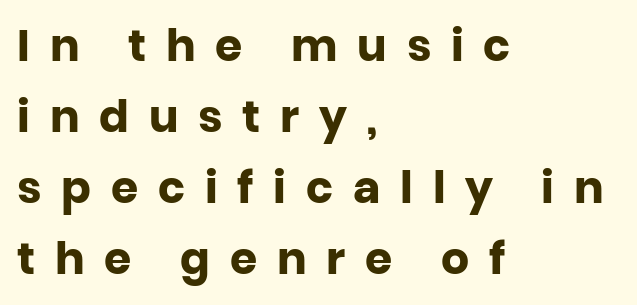
Q: Is the text bold? A: Yes.
Q: Is the text italic (slanted)? A: No, it is upright.
Q: Is the typeface a serif or a sans-serif typeface? A: Sans-serif.
Q: Is the text underlined? A: No.
Q: How is the paragraph aligned? A: Left-aligned.
Q: Is the spacing between letters normal or unusually wide? A: Unusually wide.
Q: Is the spacing between lines tight, normal or loose? A: Normal.
Q: Width (condensed, normal, or wide)? A: Normal.
Q: Stroke contrast? A: Low.
Q: x-height? A: Large.
Q: Monospaced? A: No.
